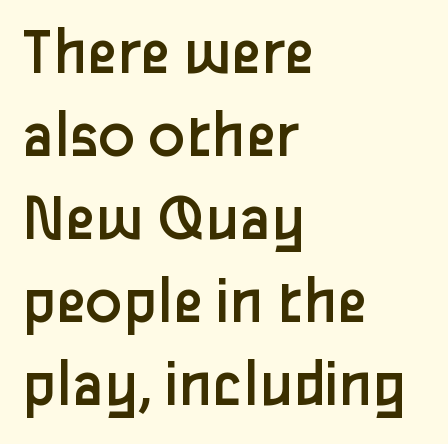
Q: Is the text bold? A: No.
Q: Is the text italic (slanted)? A: No, it is upright.
Q: Is the typeface a serif or a sans-serif typeface? A: Sans-serif.
Q: Is the text underlined? A: No.
Q: How is the paragraph aligned? A: Left-aligned.
Q: Is the spacing between letters normal or unusually wide? A: Normal.
Q: Width (condensed, normal, or wide)? A: Normal.
Q: Stroke contrast? A: Low.
Q: x-height? A: Medium.
Q: Monospaced? A: No.
